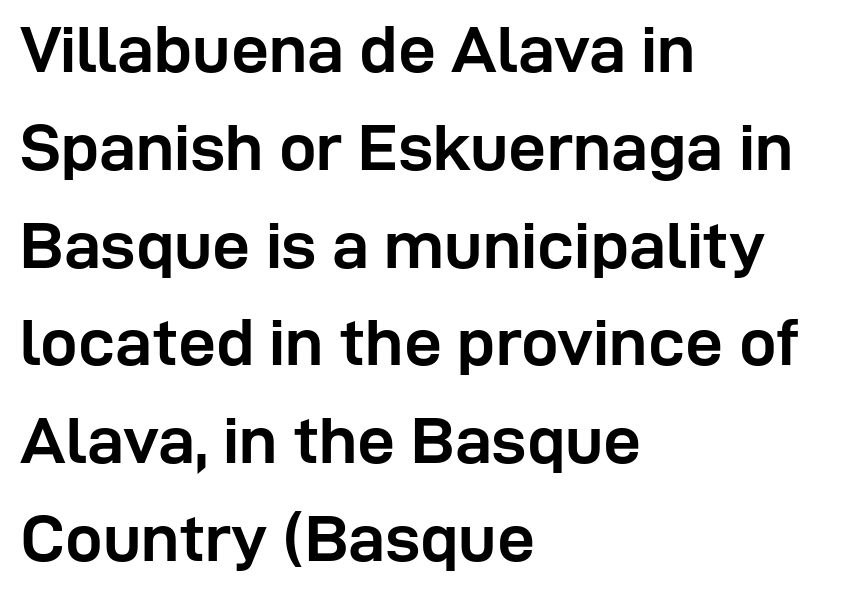
Q: Is the text bold? A: Yes.
Q: Is the text italic (slanted)? A: No, it is upright.
Q: Is the typeface a serif or a sans-serif typeface? A: Sans-serif.
Q: Is the text underlined? A: No.
Q: How is the paragraph aligned? A: Left-aligned.
Q: Is the spacing between letters normal or unusually wide? A: Normal.
Q: Is the spacing between lines tight, normal or loose? A: Normal.
Q: Width (condensed, normal, or wide)? A: Normal.
Q: Stroke contrast? A: Low.
Q: x-height? A: Medium.
Q: Monospaced? A: No.
